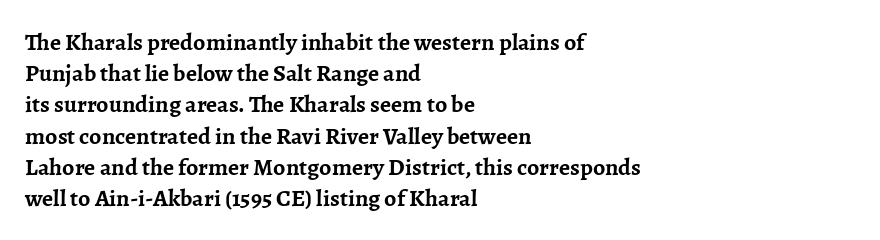
The image shows 24 px bold type, upright; set left-aligned, normal line spacing (1.3x), normal letter spacing, not underlined.
